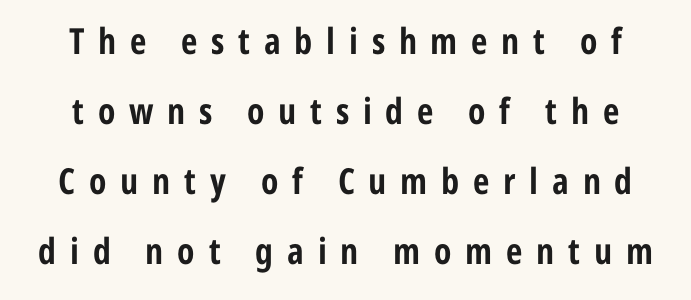
Q: Is the text bold? A: Yes.
Q: Is the text italic (slanted)? A: No, it is upright.
Q: Is the typeface a serif or a sans-serif typeface? A: Sans-serif.
Q: Is the text underlined? A: No.
Q: Is the spacing between letters normal or unusually wide? A: Unusually wide.
Q: Is the spacing between lines tight, normal or loose? A: Loose.
Q: Width (condensed, normal, or wide)? A: Condensed.
Q: Stroke contrast? A: Low.
Q: x-height? A: Medium.
Q: Monospaced? A: No.
